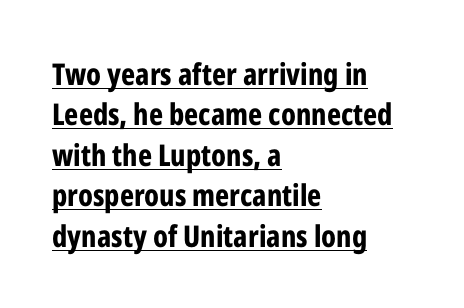
Compared with an ordinary text face, these strokes are far heavier — a full bold. The leading is moderate, giving the passage an even texture. A student would call this left alignment; a typographer would say flush left, rag right. Has an underline been added? It has.
